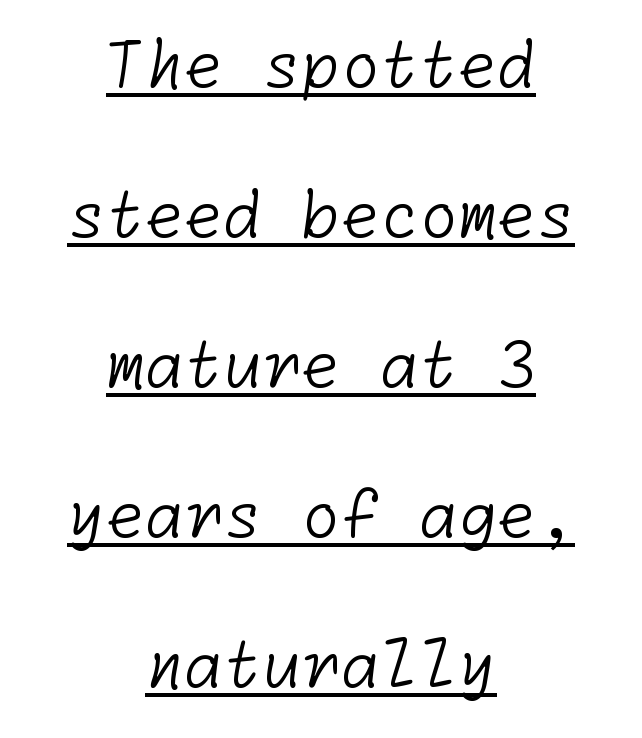
The image shows 63 px light sans-serif type; set centered, loose line spacing (2.38x), normal letter spacing, underlined; low stroke contrast and a medium x-height.
